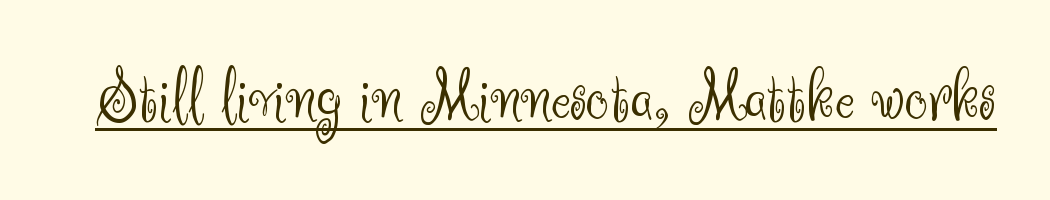
Q: Is the text bold? A: No.
Q: Is the text italic (slanted)? A: No, it is upright.
Q: Is the typeface a serif or a sans-serif typeface? A: Sans-serif.
Q: Is the text underlined? A: Yes.
Q: Is the spacing between letters normal or unusually wide? A: Normal.
Q: Width (condensed, normal, or wide)? A: Normal.
Q: Stroke contrast? A: Medium.
Q: x-height? A: Small.
Q: Monospaced? A: No.
